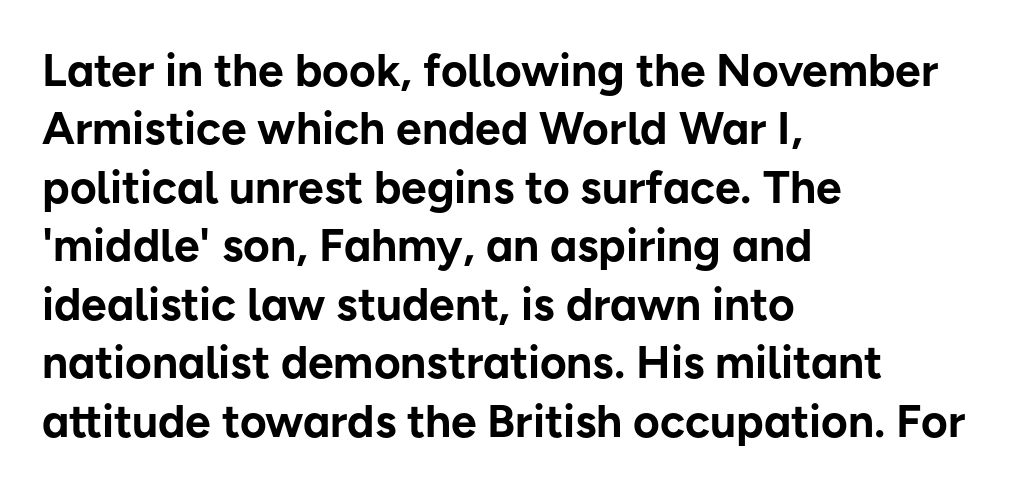
Q: Is the text bold? A: Yes.
Q: Is the text italic (slanted)? A: No, it is upright.
Q: Is the typeface a serif or a sans-serif typeface? A: Sans-serif.
Q: Is the text underlined? A: No.
Q: How is the paragraph aligned? A: Left-aligned.
Q: Is the spacing between letters normal or unusually wide? A: Normal.
Q: Is the spacing between lines tight, normal or loose? A: Normal.
Q: Width (condensed, normal, or wide)? A: Normal.
Q: Stroke contrast? A: Low.
Q: x-height? A: Medium.
Q: Monospaced? A: No.
